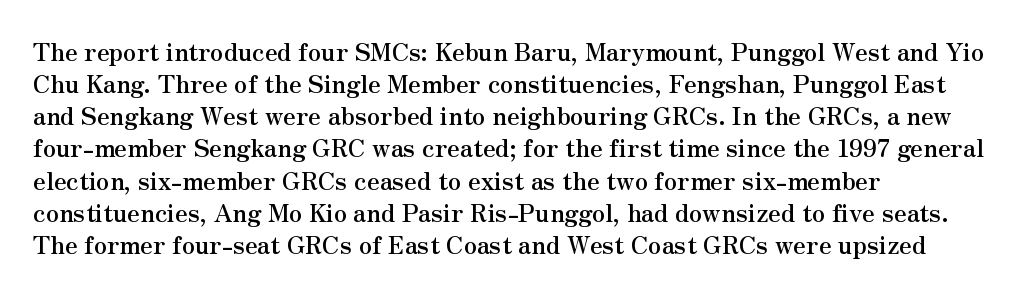
Q: Is the text bold? A: Yes.
Q: Is the text italic (slanted)? A: No, it is upright.
Q: Is the text underlined? A: No.
Q: How is the paragraph aligned? A: Left-aligned.
Q: Is the spacing between letters normal or unusually wide? A: Normal.
Q: Is the spacing between lines tight, normal or loose? A: Normal.
